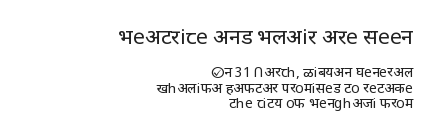
Q: Is the text bold? A: No.
Q: Is the text italic (slanted)? A: No, it is upright.
Q: Is the text underlined? A: No.
Q: How is the paragraph aligned? A: Right-aligned.
Q: Is the spacing between letters normal or unusually wide? A: Normal.
Q: Is the spacing between lines tight, normal or loose? A: Tight.
Q: Which block of text is set in a larger size, the first (top) or the second (bottom)? A: The first (top) one.
